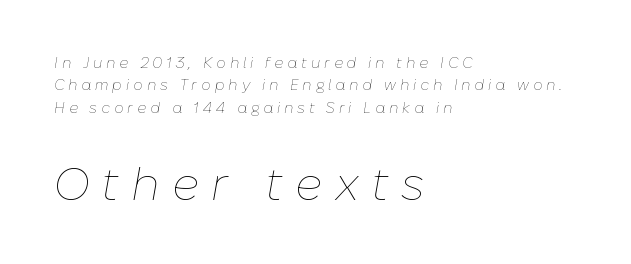
How would I describe the line gaps? Plain and ordinary. Horizontal alignment here is leftward, the default for most running prose. Characters are canted at an angle relative to the baseline's perpendicular. Bigger letters appear in the bottom chunk; the top chunk is reduced.
